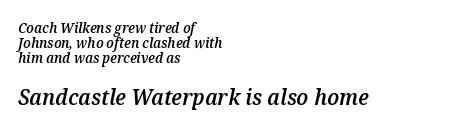
{"italic": "yes", "lean": "right", "slant_degrees": 12, "bold": "semi", "underline": "no", "align": "left", "line_spacing": "tight", "line_spacing_ratio": 1.08, "letter_spacing": "normal", "letter_spacing_em": 0.0, "larger_block": "second", "size_ratio": 1.57, "glyph_px": 22}
